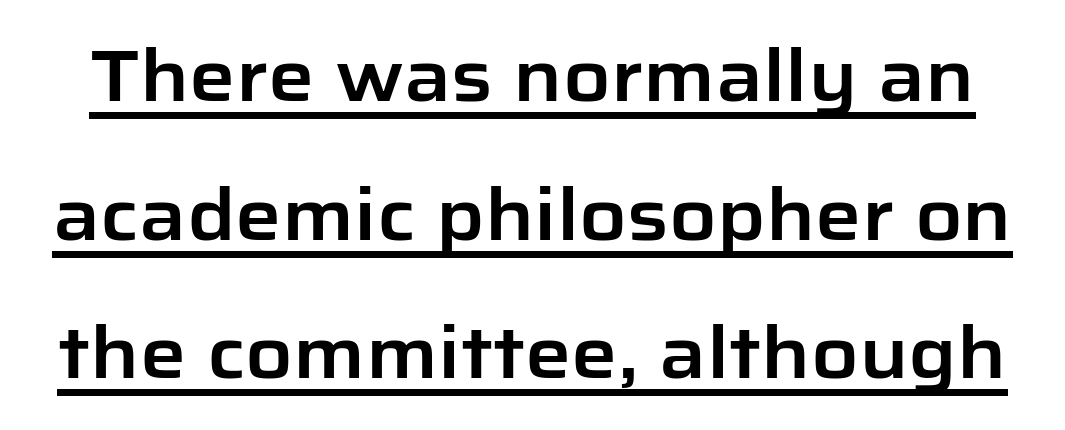
{"serif": "no", "italic": "no", "width": "normal", "stroke_contrast": "low", "x_height": "medium", "monospaced": "no", "underline": "yes", "line_spacing": "loose", "line_spacing_ratio": 1.9, "letter_spacing": "normal", "letter_spacing_em": 0.0, "glyph_px": 73}
